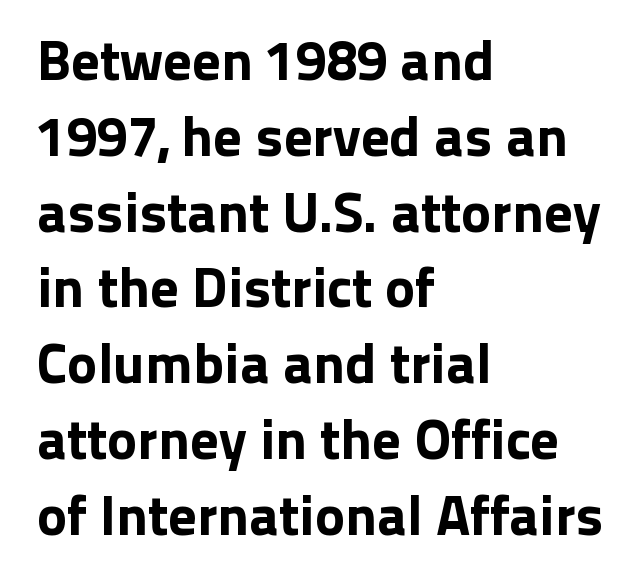
The image shows 57 px sans-serif type, upright; set left-aligned, normal line spacing (1.33x), normal letter spacing, not underlined; low stroke contrast and a medium x-height.
